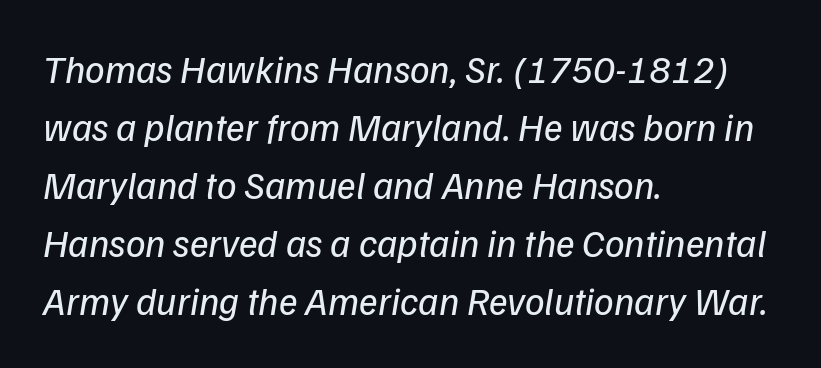
{"italic": "yes", "lean": "right", "slant_degrees": 9, "bold": "no", "weight": "regular", "width": "normal", "stroke_contrast": "low", "x_height": "medium", "monospaced": "no", "underline": "no", "align": "left", "line_spacing": "normal", "line_spacing_ratio": 1.49, "letter_spacing": "normal", "letter_spacing_em": 0.0, "glyph_px": 39}
